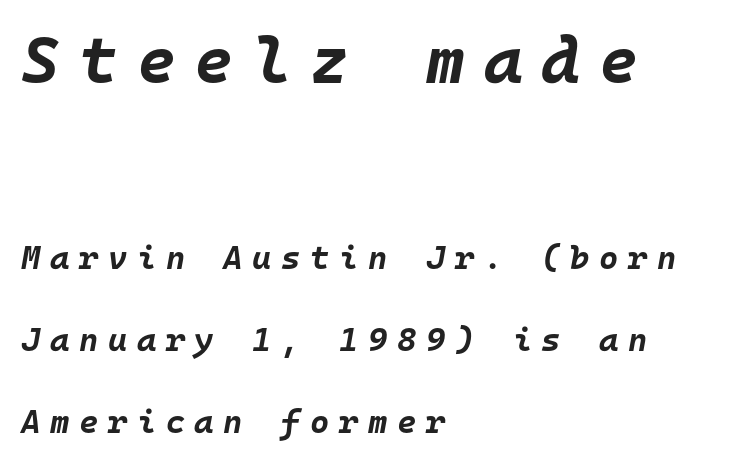
The image shows 66 px bold type, italic (leaning right), monospaced; set left-aligned, loose line spacing (2.49x), unusually wide letter spacing (+0.29 em), not underlined; the first (top) block is 2.0x larger; low stroke contrast and a large x-height.
